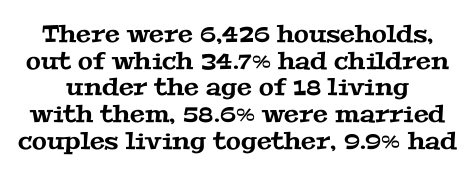
The image shows 24 px text type; set tight line spacing (1.11x), normal letter spacing, not underlined.
